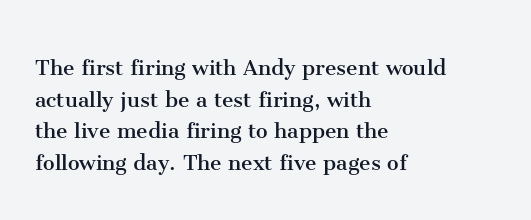
The image shows 26 px text type, upright; set left-aligned, line spacing 1.22x, normal letter spacing, not underlined.
